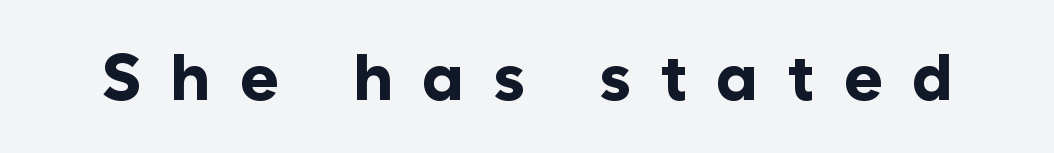
Q: Is the text bold? A: Yes.
Q: Is the text italic (slanted)? A: No, it is upright.
Q: Is the typeface a serif or a sans-serif typeface? A: Sans-serif.
Q: Is the text underlined? A: No.
Q: Is the spacing between letters normal or unusually wide? A: Unusually wide.
Q: Width (condensed, normal, or wide)? A: Normal.
Q: Stroke contrast? A: Low.
Q: x-height? A: Medium.
Q: Monospaced? A: No.
